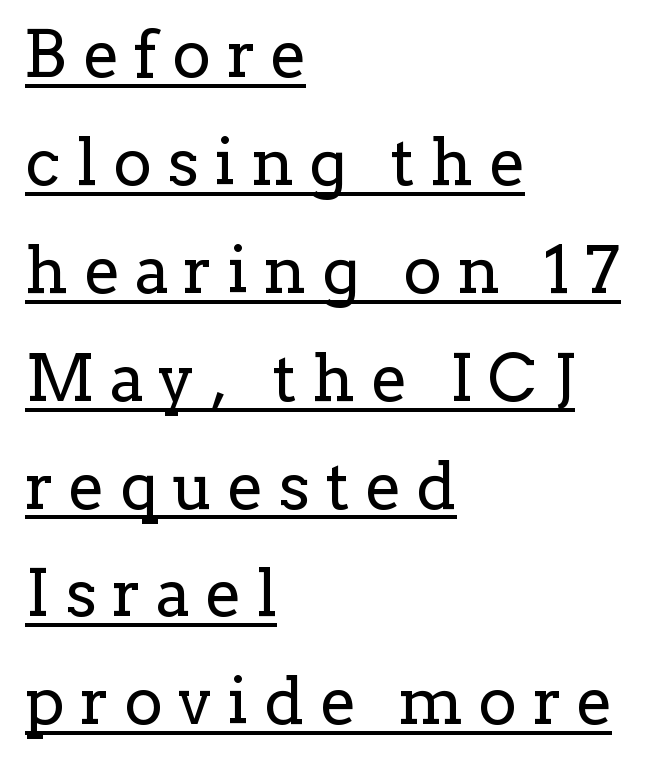
Q: Is the text bold? A: No.
Q: Is the text italic (slanted)? A: No, it is upright.
Q: Is the typeface a serif or a sans-serif typeface? A: Serif.
Q: Is the text underlined? A: Yes.
Q: How is the paragraph aligned? A: Left-aligned.
Q: Is the spacing between letters normal or unusually wide? A: Unusually wide.
Q: Is the spacing between lines tight, normal or loose? A: Normal.
Q: Width (condensed, normal, or wide)? A: Normal.
Q: Stroke contrast? A: Low.
Q: x-height? A: Medium.
Q: Monospaced? A: No.
